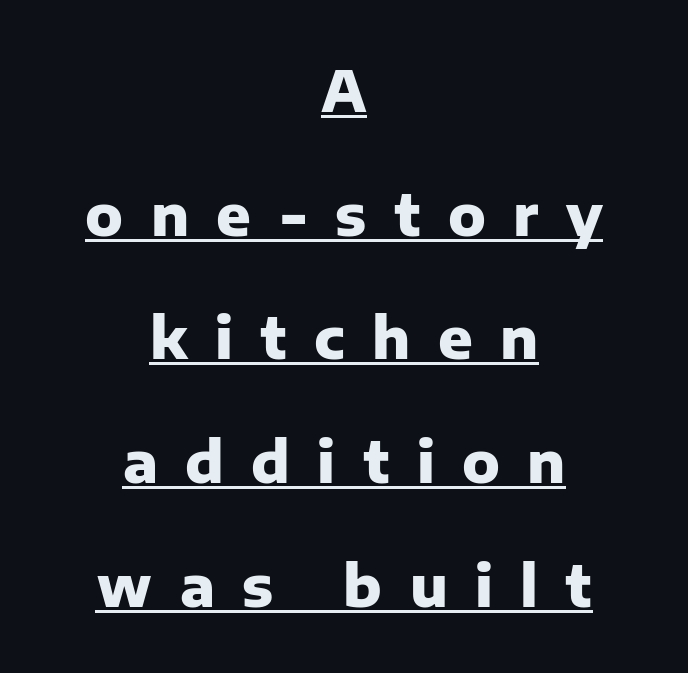
{"serif": "no", "italic": "no", "bold": "yes", "weight": "heavy", "width": "normal", "stroke_contrast": "low", "x_height": "medium", "monospaced": "no", "underline": "yes", "align": "center", "line_spacing": "loose", "line_spacing_ratio": 2.17, "letter_spacing": "wide", "letter_spacing_em": 0.48, "glyph_px": 57}
